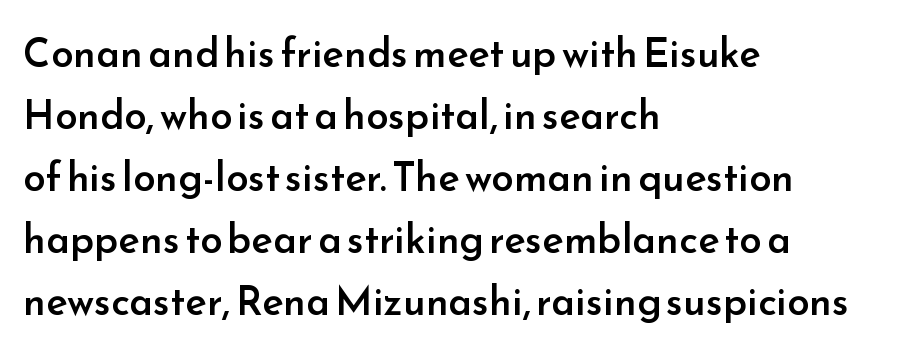
Q: Is the text bold? A: Semi-bold.
Q: Is the text italic (slanted)? A: No, it is upright.
Q: Is the typeface a serif or a sans-serif typeface? A: Sans-serif.
Q: Is the text underlined? A: No.
Q: How is the paragraph aligned? A: Left-aligned.
Q: Is the spacing between letters normal or unusually wide? A: Normal.
Q: Is the spacing between lines tight, normal or loose? A: Normal.
Q: Width (condensed, normal, or wide)? A: Normal.
Q: Stroke contrast? A: Low.
Q: x-height? A: Small.
Q: Monospaced? A: No.
